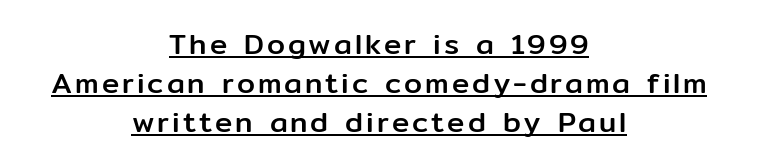
The image shows 29 px sans-serif type, upright; set centered, normal line spacing (1.35x), underlined; low stroke contrast and a medium x-height.
